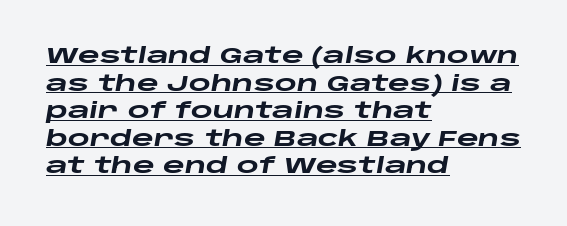
Leading matches the norm, producing a regular column. The passage shown is emphatically bold. The letters are slanted; this is an italic face. The passage shown is underscored from start to finish. Typeset ragged right — the left edge is the straight one. The gaps between neighbouring characters are ordinary and unremarkable.
